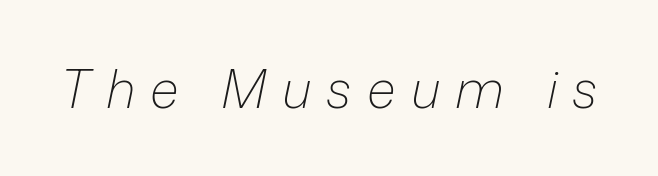
Weight: not bold — regular or lighter. No word sits above an underline. The lettering tilts uniformly, giving the passage an italic look. You could not count columns in this text — the font is proportionally spaced. Spacing between characters has been opened up far beyond the box default.
